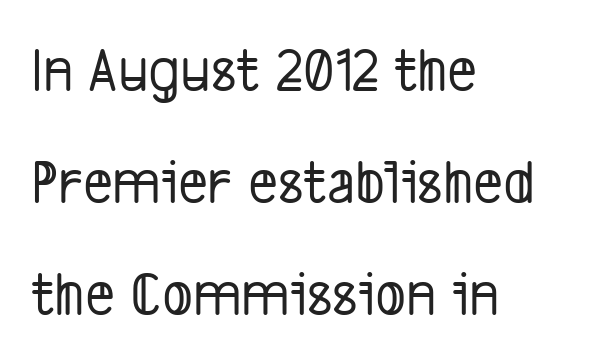
The image shows 64 px condensed sans-serif type; set left-aligned, line spacing 1.75x, normal letter spacing, not underlined; low stroke contrast and a medium x-height.
